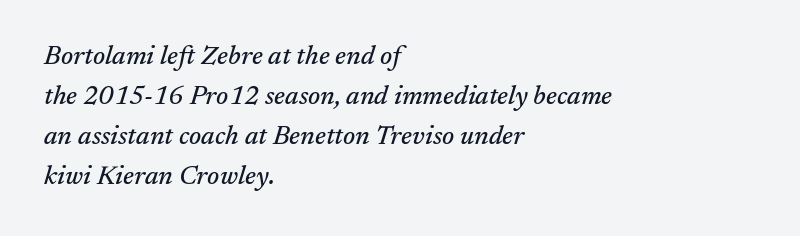
Q: Is the text italic (slanted)? A: Yes, it leans right by about 17 degrees.
Q: Is the text underlined? A: No.
Q: How is the paragraph aligned? A: Left-aligned.
Q: Is the spacing between letters normal or unusually wide? A: Normal.
Q: Is the spacing between lines tight, normal or loose? A: Normal.
